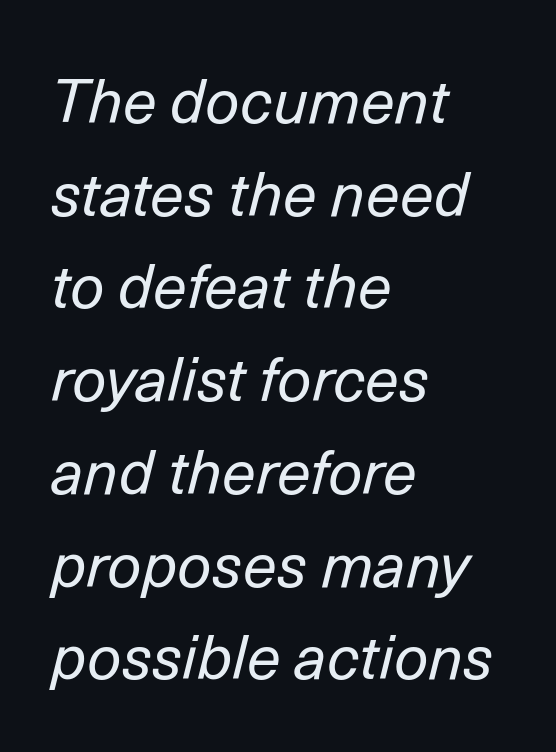
The image shows 61 px regular-weight type, italic (leaning right); set left-aligned, normal line spacing (1.52x), normal letter spacing, not underlined; low stroke contrast and a medium x-height.
